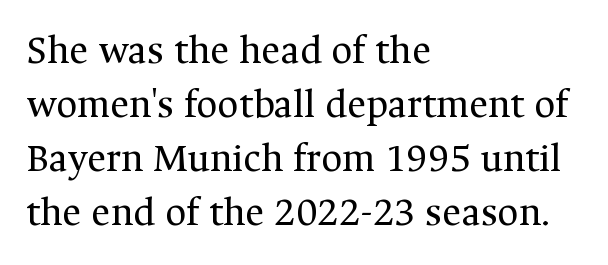
The letters advance in unequal steps, a hallmark of proportional type. Teacher's note: observe the even left margin — that is flush-left alignment. Anything drawn beneath the words? Only blank space. The text was rendered using a seriffed face with decorative stroke endings.
